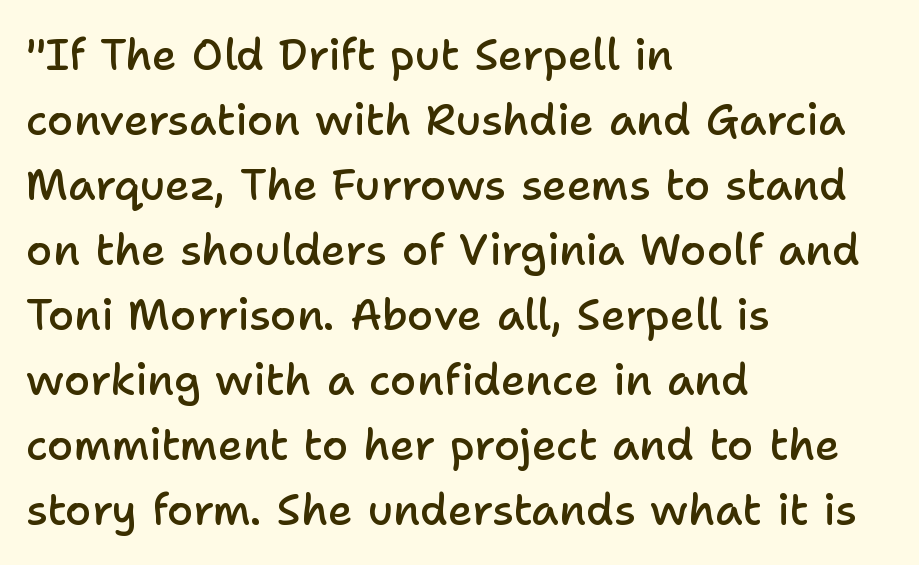
Q: Is the text bold? A: Semi-bold.
Q: Is the text italic (slanted)? A: No, it is upright.
Q: Is the typeface a serif or a sans-serif typeface? A: Sans-serif.
Q: Is the text underlined? A: No.
Q: How is the paragraph aligned? A: Left-aligned.
Q: Is the spacing between letters normal or unusually wide? A: Normal.
Q: Is the spacing between lines tight, normal or loose? A: Normal.
Q: Width (condensed, normal, or wide)? A: Normal.
Q: Stroke contrast? A: Low.
Q: x-height? A: Medium.
Q: Monospaced? A: No.
